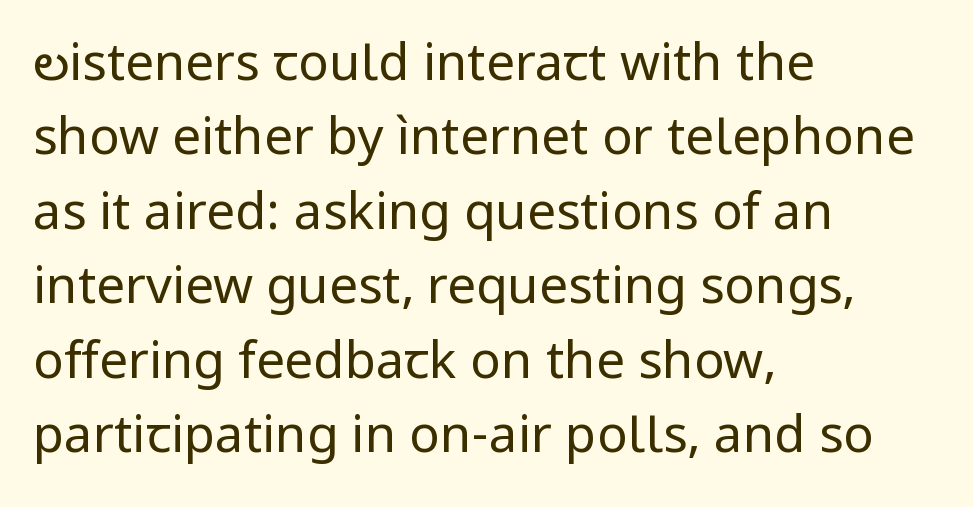
This sample has the flowing, uneven cadence of proportional lettering. Nothing sits at the stroke ends, so this counts as sans-serif. The tracking reads as untouched default to a designer's eye. Casual observation: everything's shoved over to the left.
